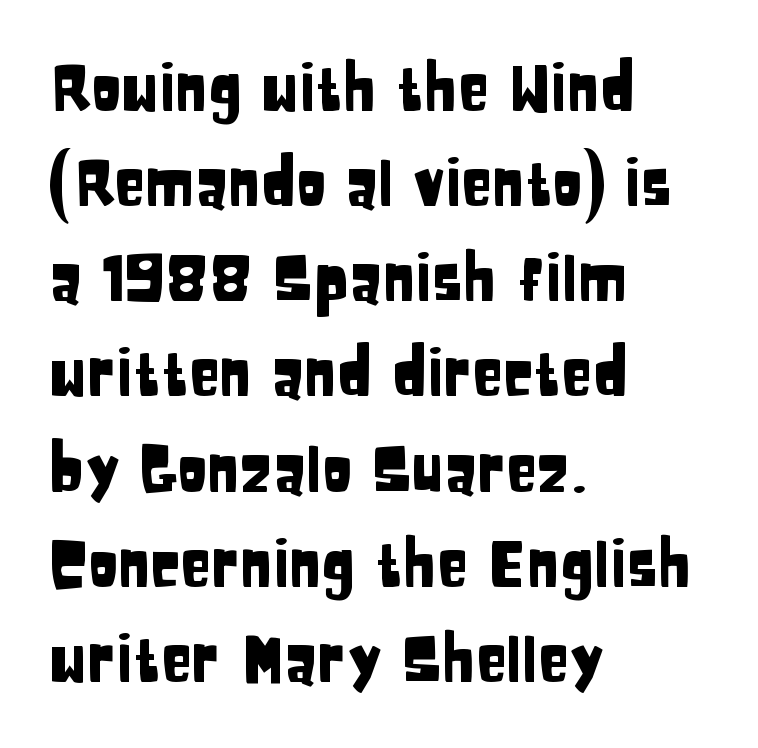
Q: Is the text italic (slanted)? A: No, it is upright.
Q: Is the typeface a serif or a sans-serif typeface? A: Sans-serif.
Q: Is the text underlined? A: No.
Q: How is the paragraph aligned? A: Left-aligned.
Q: Is the spacing between letters normal or unusually wide? A: Normal.
Q: Is the spacing between lines tight, normal or loose? A: Normal.
Q: Width (condensed, normal, or wide)? A: Condensed.
Q: Stroke contrast? A: Low.
Q: x-height? A: Large.
Q: Monospaced? A: No.
